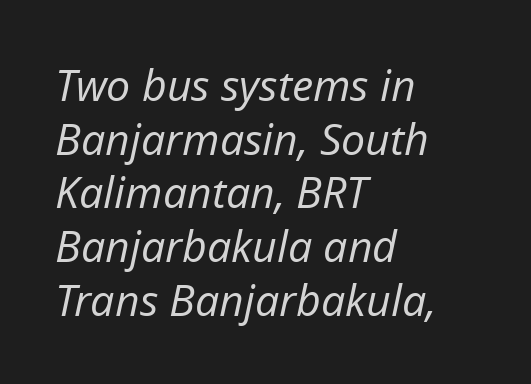
Spacing verdict: proportional, widths tailored to each character. Think standard paragraph weight, or any step lighter than that. The horizontal fit of the characters is conventional and even. Visually the block forms a straight wall on the left and a jagged coastline on the right.
